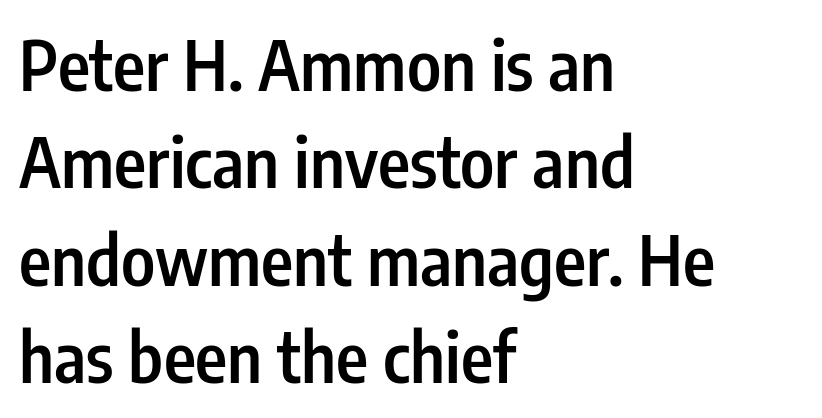
The paragraph shown leans on its left margin. Note the varied advance widths — an 'i' is clearly narrower than an 'm'. Firm but not heavy-handed strokes: this text is semibold. When letters stand straight like this, we call the style roman or upright.
